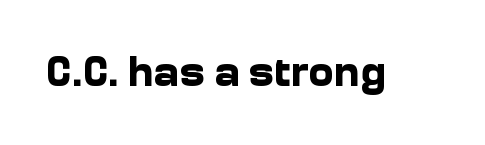
{"serif": "no", "italic": "no", "bold": "yes", "weight": "bold", "width": "normal", "stroke_contrast": "low", "x_height": "medium", "monospaced": "no", "underline": "no", "letter_spacing": "normal", "letter_spacing_em": 0.0, "glyph_px": 43}
